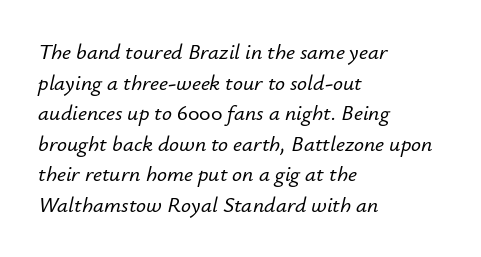
Q: Is the text italic (slanted)? A: Yes, it leans right by about 12 degrees.
Q: Is the text underlined? A: No.
Q: How is the paragraph aligned? A: Left-aligned.
Q: Is the spacing between letters normal or unusually wide? A: Normal.
Q: Is the spacing between lines tight, normal or loose? A: Normal.
